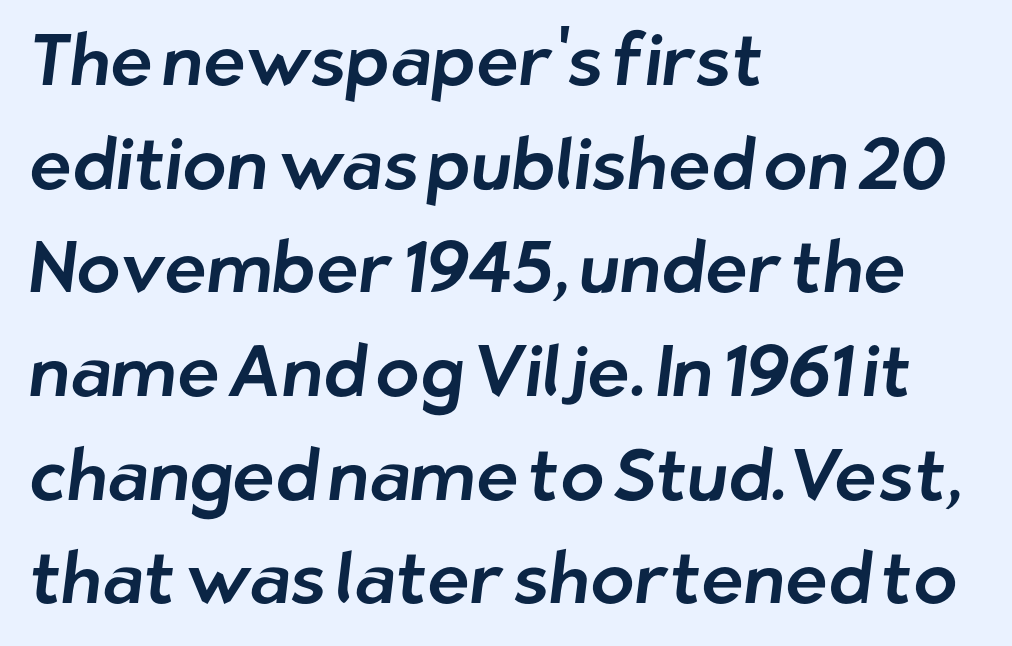
Q: Is the typeface a serif or a sans-serif typeface? A: Sans-serif.
Q: Is the text underlined? A: No.
Q: How is the paragraph aligned? A: Left-aligned.
Q: Is the spacing between letters normal or unusually wide? A: Normal.
Q: Is the spacing between lines tight, normal or loose? A: Normal.
Q: Width (condensed, normal, or wide)? A: Normal.
Q: Stroke contrast? A: Low.
Q: x-height? A: Medium.
Q: Monospaced? A: No.
